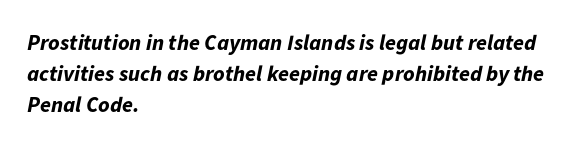
The glyphs have the mass of a bold cut. The specimen omits any rule beneath the text block's lines. Every row of glyphs begins at an identical x-position on the left. Students, observe: this is what conventionally led text looks like. Italic? Definitely — the glyphs are oblique.
